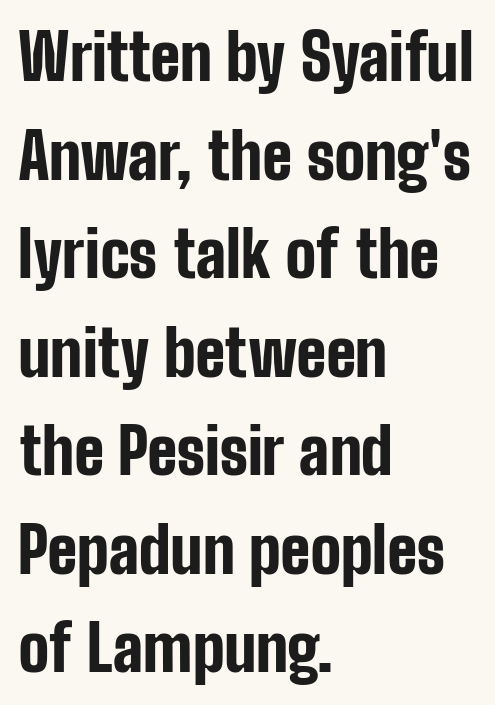
The lines are quadded left. Is there much room between lines? A standard amount, neither cramped nor airy. Nobody drew a line under any word here. Each letter keeps its own natural width here, so spacing adapts to shape.
